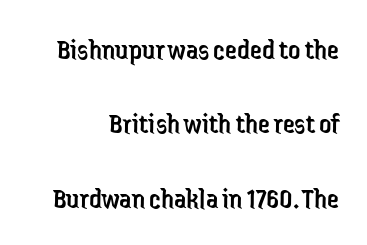
{"serif": "no", "italic": "no", "bold": "no", "weight": "regular", "width": "condensed", "stroke_contrast": "low", "x_height": "medium", "monospaced": "no", "underline": "no", "align": "right", "line_spacing": "loose", "line_spacing_ratio": 2.48, "letter_spacing": "normal", "letter_spacing_em": 0.0, "glyph_px": 30}
